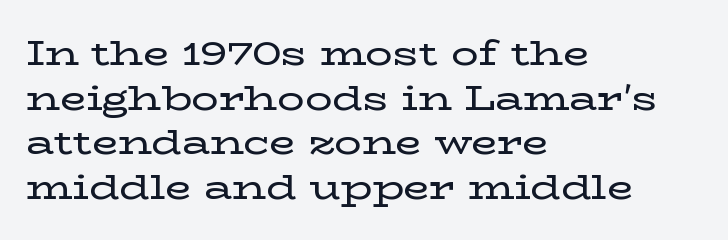
Line starts are locked; line ends wander. Look at the tracking — it's just the regular setting, nothing added. The strip under each line holds only bare page. Regarding leading, the lines here are spaced in the standard way.
